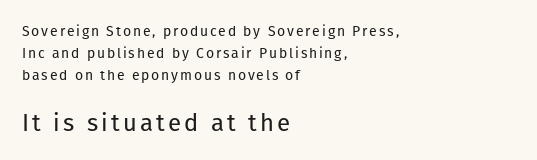
Is this a heavy cut? Hardly; it is regular or lighter. The paragraph has a hard left edge and a soft right edge. This is roman type, the default non-slanted kind. Caption: upper text group reduced, lower text group enlarged.
